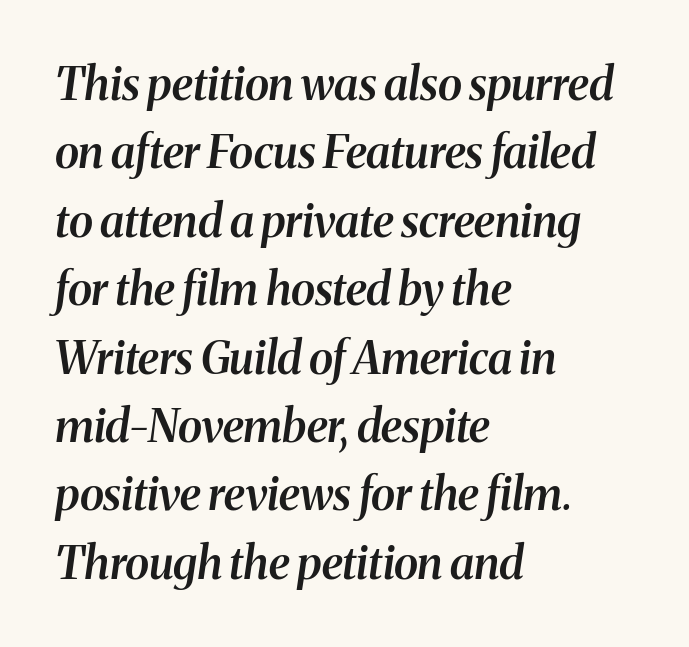
Q: Is the text bold? A: Semi-bold.
Q: Is the text italic (slanted)? A: Yes, it leans right by about 8 degrees.
Q: Is the typeface a serif or a sans-serif typeface? A: Serif.
Q: Is the text underlined? A: No.
Q: How is the paragraph aligned? A: Left-aligned.
Q: Is the spacing between letters normal or unusually wide? A: Normal.
Q: Is the spacing between lines tight, normal or loose? A: Normal.
Q: Width (condensed, normal, or wide)? A: Normal.
Q: Stroke contrast? A: Medium.
Q: x-height? A: Medium.
Q: Monospaced? A: No.
